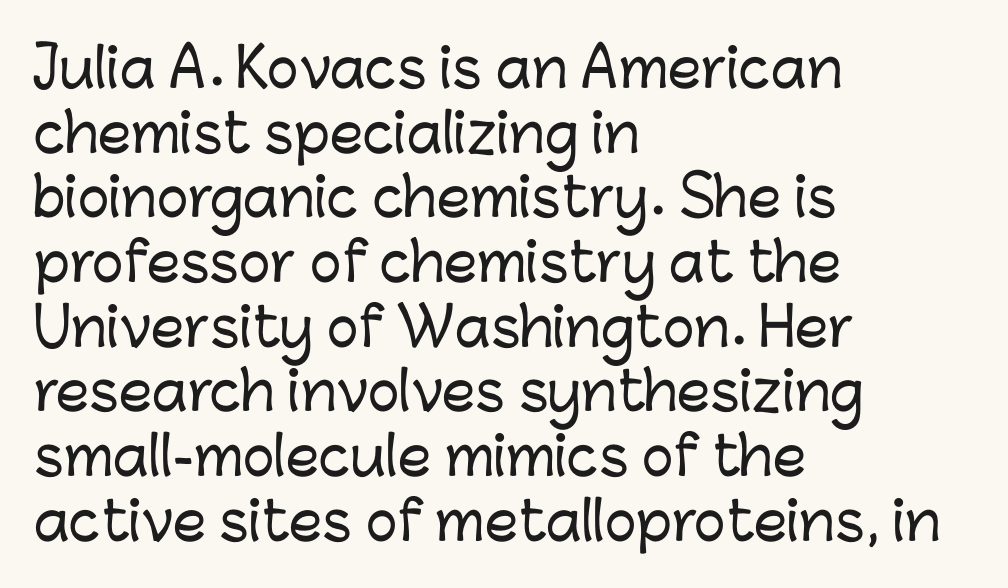
{"serif": "no", "italic": "no", "width": "normal", "stroke_contrast": "low", "x_height": "medium", "monospaced": "no", "underline": "no", "align": "left", "line_spacing_ratio": 1.22, "letter_spacing": "normal", "letter_spacing_em": 0.0, "glyph_px": 53}
